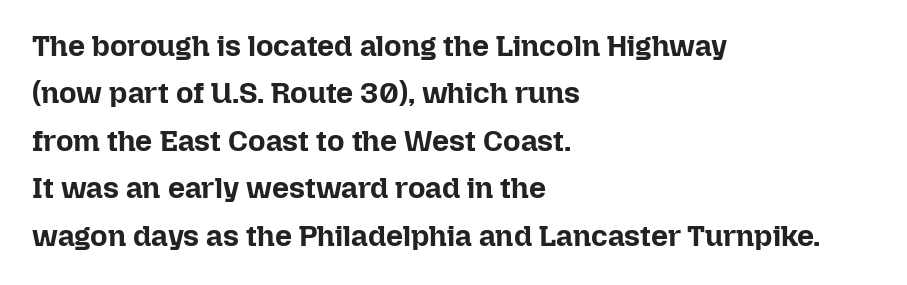
{"italic": "no", "bold": "yes", "weight": "bold", "width": "normal", "stroke_contrast": "low", "x_height": "medium", "monospaced": "no", "underline": "no", "align": "left", "line_spacing": "normal", "line_spacing_ratio": 1.58, "letter_spacing": "normal", "letter_spacing_em": 0.0, "glyph_px": 30}
